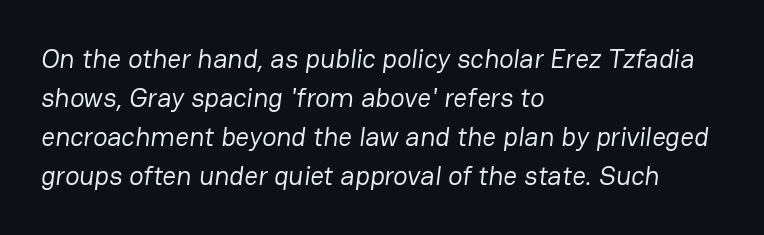
{"bold": "no", "underline": "no", "align": "left", "line_spacing": "normal", "line_spacing_ratio": 1.45, "letter_spacing": "normal", "letter_spacing_em": 0.0, "glyph_px": 27}
